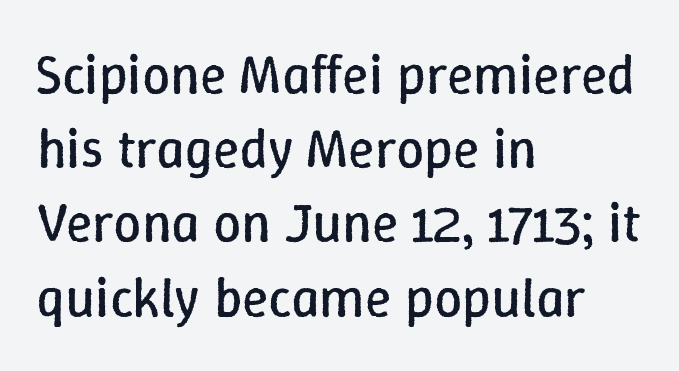
Q: Is the text bold? A: No.
Q: Is the text italic (slanted)? A: No, it is upright.
Q: Is the text underlined? A: No.
Q: How is the paragraph aligned? A: Left-aligned.
Q: Is the spacing between letters normal or unusually wide? A: Normal.
Q: Is the spacing between lines tight, normal or loose? A: Normal.
Q: Width (condensed, normal, or wide)? A: Normal.
Q: Stroke contrast? A: Low.
Q: x-height? A: Medium.
Q: Monospaced? A: No.
